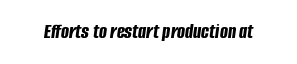
Q: Is the text bold? A: Yes.
Q: Is the text italic (slanted)? A: Yes, it leans right by about 8 degrees.
Q: Is the text underlined? A: No.
Q: Is the spacing between letters normal or unusually wide? A: Normal.
